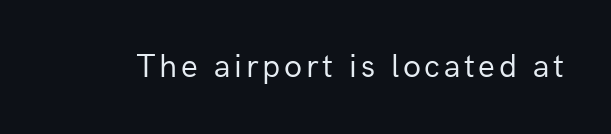
{"serif": "no", "italic": "no", "bold": "no", "weight": "regular", "width": "normal", "stroke_contrast": "low", "x_height": "medium", "monospaced": "no", "underline": "no", "glyph_px": 33}
